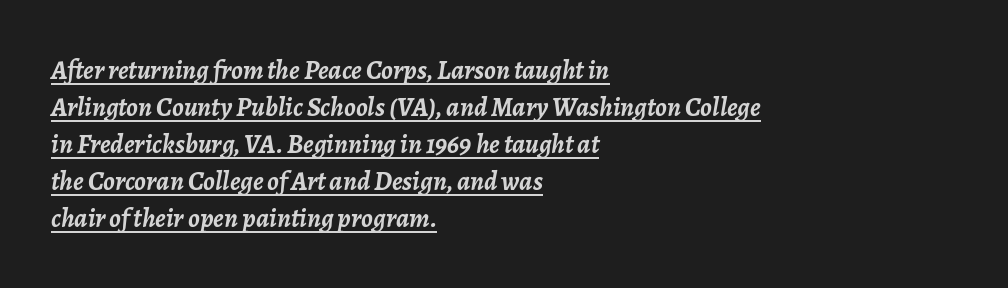
Normally led — the rows are evenly, conventionally spaced. Somebody hit Ctrl+U on this one — the words are underlined. Italic: yes, the glyphs are oblique. The lines are quadded left. Compared with an ordinary text face, these strokes are far heavier — a full bold. Spacing between characters is what you'd get straight out of the box.
